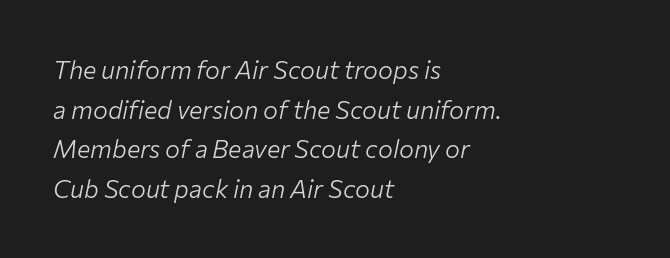
Q: Is the text bold? A: No.
Q: Is the text italic (slanted)? A: Yes, it leans right by about 12 degrees.
Q: Is the text underlined? A: No.
Q: How is the paragraph aligned? A: Left-aligned.
Q: Is the spacing between letters normal or unusually wide? A: Normal.
Q: Is the spacing between lines tight, normal or loose? A: Normal.
